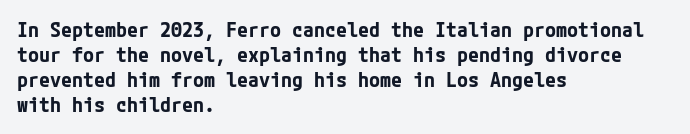
The baseline area is clear. Ordinary non-slanted type is in use. Look at the tracking — it's just the regular setting, nothing added. These lines carry a lot of weight — the face is fully bold.
